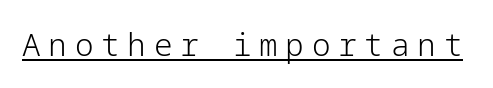
{"serif": "no", "italic": "no", "bold": "no", "weight": "light", "width": "normal", "stroke_contrast": "low", "x_height": "medium", "underline": "yes", "letter_spacing": "wide", "letter_spacing_em": 0.25, "glyph_px": 31}
